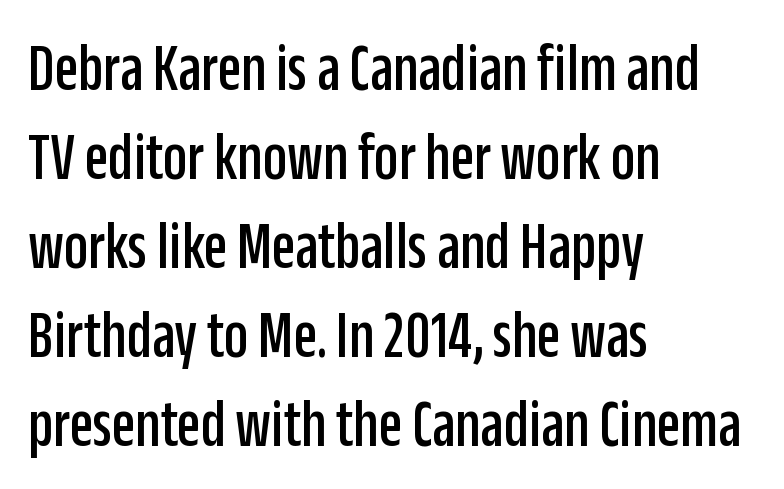
Q: Is the text italic (slanted)? A: No, it is upright.
Q: Is the typeface a serif or a sans-serif typeface? A: Sans-serif.
Q: Is the text underlined? A: No.
Q: How is the paragraph aligned? A: Left-aligned.
Q: Is the spacing between letters normal or unusually wide? A: Normal.
Q: Is the spacing between lines tight, normal or loose? A: Normal.
Q: Width (condensed, normal, or wide)? A: Condensed.
Q: Stroke contrast? A: Low.
Q: x-height? A: Large.
Q: Monospaced? A: No.
